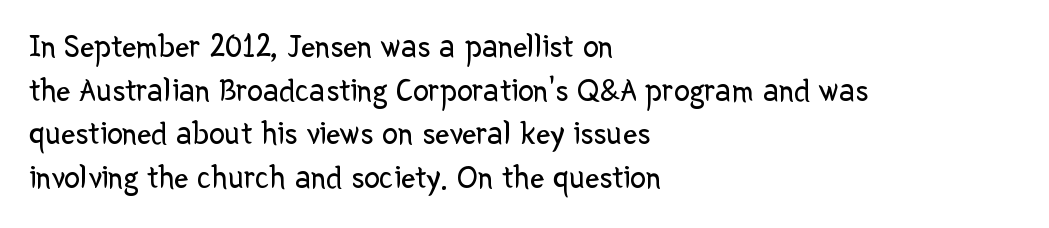
Counters stay open thanks to moderate or lighter strokes. Leading: standard. Reading down the block, your eye returns to a fixed left position each line. It's the straight-up-and-down kind of type.
